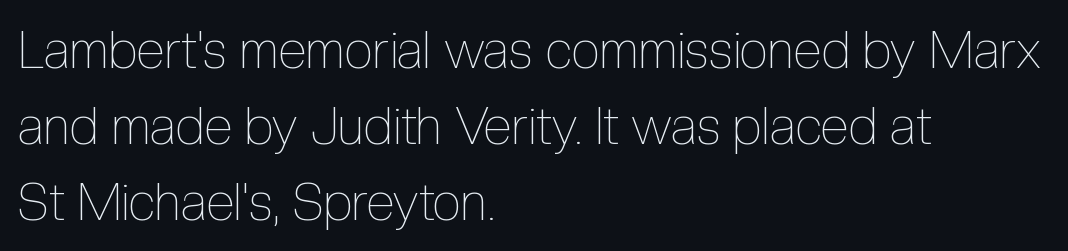
The image shows 52 px thin, condensed type, upright; set left-aligned, normal line spacing (1.46x), normal letter spacing, not underlined; a medium x-height.
